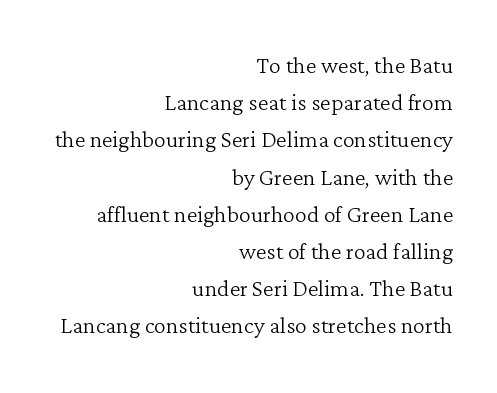
Q: Is the text bold? A: No.
Q: Is the text italic (slanted)? A: No, it is upright.
Q: Is the typeface a serif or a sans-serif typeface? A: Serif.
Q: Is the text underlined? A: No.
Q: How is the paragraph aligned? A: Right-aligned.
Q: Is the spacing between letters normal or unusually wide? A: Normal.
Q: Width (condensed, normal, or wide)? A: Normal.
Q: Stroke contrast? A: Low.
Q: x-height? A: Medium.
Q: Monospaced? A: No.
